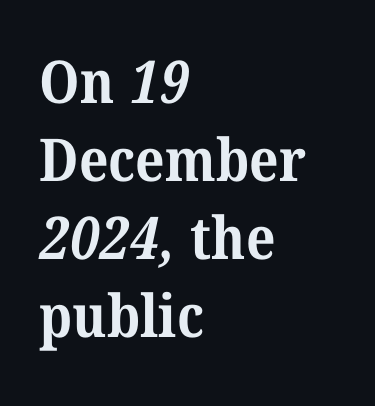
The area under the type is left untouched. You could not count columns in this text — the font is proportionally spaced. A typesetter would call this zero additional tracking. Heavy, bold letterforms. Reading down the column, the eye jumps a familiar distance to each next line.
